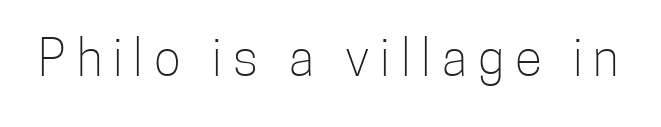
Q: Is the text bold? A: No.
Q: Is the text italic (slanted)? A: No, it is upright.
Q: Is the typeface a serif or a sans-serif typeface? A: Sans-serif.
Q: Is the text underlined? A: No.
Q: Is the spacing between letters normal or unusually wide? A: Unusually wide.
Q: Width (condensed, normal, or wide)? A: Condensed.
Q: Stroke contrast? A: Low.
Q: x-height? A: Medium.
Q: Monospaced? A: No.
